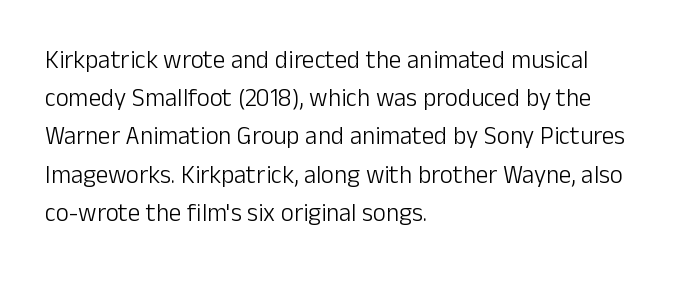
The glyphs are unaccompanied by any horizontal stroke below them. Posture: vertical. These lines keep a tight, regular rhythm from letter to letter. Interline gaps are of average width in this sample. The paragraph shown leans on its left margin.
